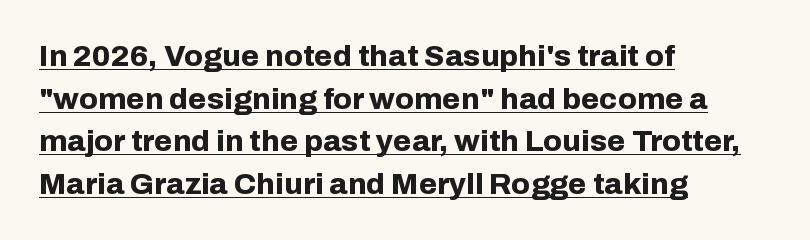
Posture: straight, roman, zero tilt. Somebody hit Ctrl+U on this one — the words are underlined. Stroke terminals: plain, sans-serif. Typeset ragged right — the left edge is the straight one.
